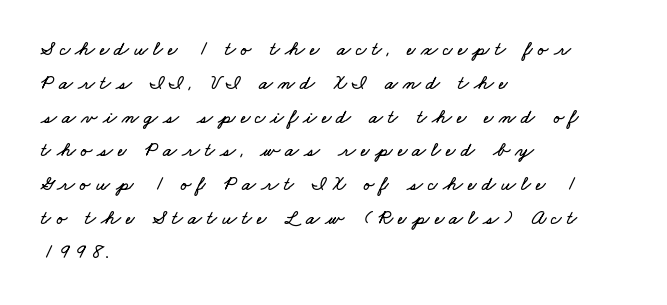
Whoever set this chose a conventional vertical rhythm. Quick note: underline off. This rendering widens character spacing well past its baseline value. The passage is arranged the way most books set body copy — flush left.
